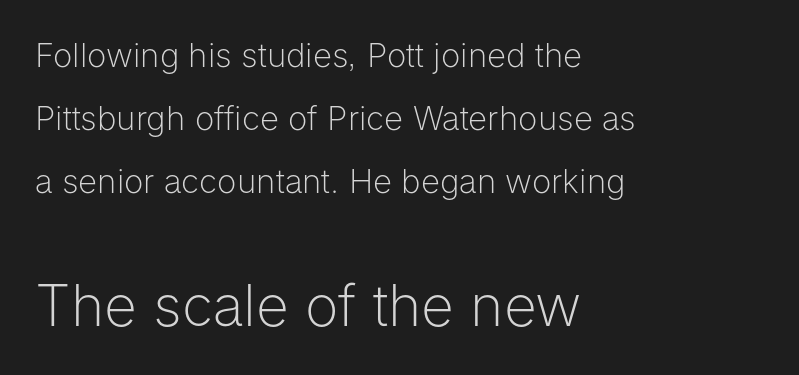
The image shows 57 px light sans-serif type, upright; set left-aligned, loose line spacing (1.91x), normal letter spacing, not underlined; the second (bottom) block is 1.73x larger; low stroke contrast and a medium x-height.
